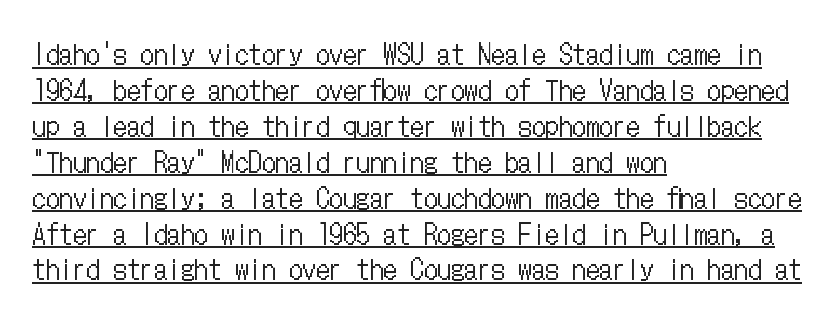
{"italic": "no", "bold": "no", "underline": "yes", "align": "left", "line_spacing": "normal", "line_spacing_ratio": 1.33, "letter_spacing": "normal", "letter_spacing_em": 0.0, "glyph_px": 27}
